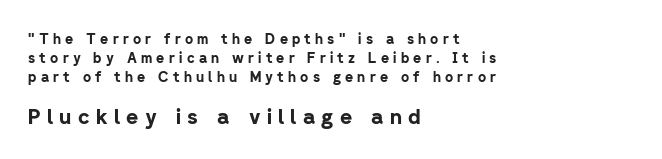
When letters stand straight like this, we call the style roman or upright. Size hierarchy here favors the trailing block over the leading one. Letter spacing: wide. Does the leading feel generous? No, just average. Each line starts at the same left margin while the right side varies. Bare-footed words on every line.
